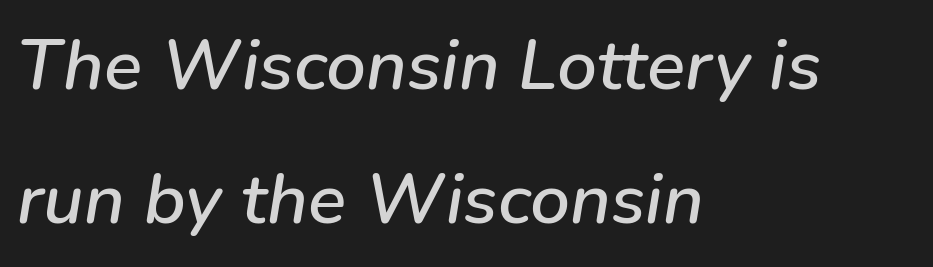
Q: Is the text italic (slanted)? A: Yes, it leans right by about 9 degrees.
Q: Is the text underlined? A: No.
Q: How is the paragraph aligned? A: Left-aligned.
Q: Is the spacing between letters normal or unusually wide? A: Normal.
Q: Width (condensed, normal, or wide)? A: Normal.
Q: Stroke contrast? A: Low.
Q: x-height? A: Medium.
Q: Monospaced? A: No.
